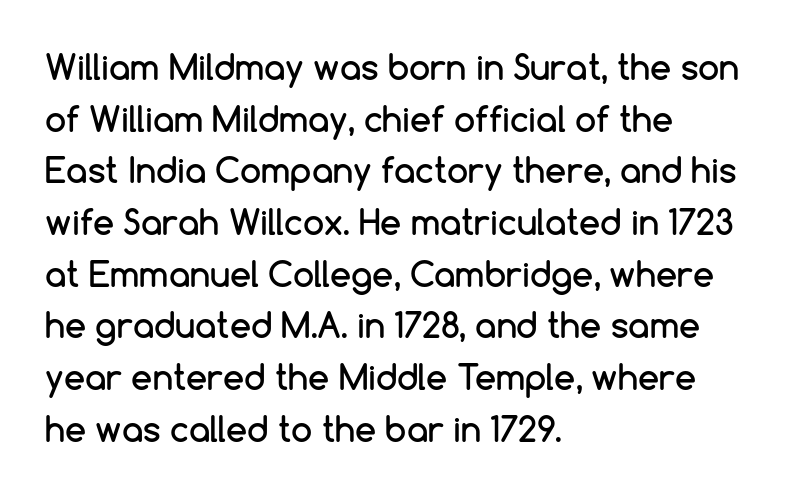
{"serif": "no", "italic": "no", "width": "normal", "stroke_contrast": "low", "x_height": "medium", "monospaced": "no", "underline": "no", "align": "left", "line_spacing": "normal", "line_spacing_ratio": 1.52, "letter_spacing": "normal", "letter_spacing_em": 0.0, "glyph_px": 34}
